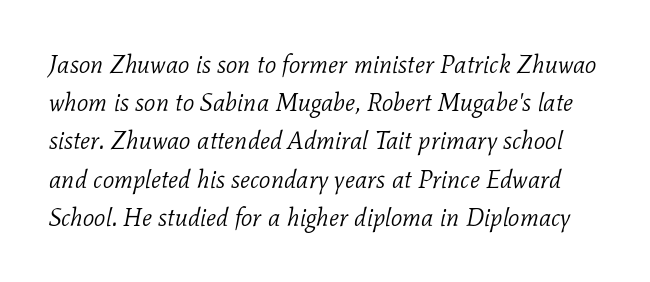
The image shows 25 px text type, italic (leaning right); set normal line spacing (1.53x), normal letter spacing, not underlined.
